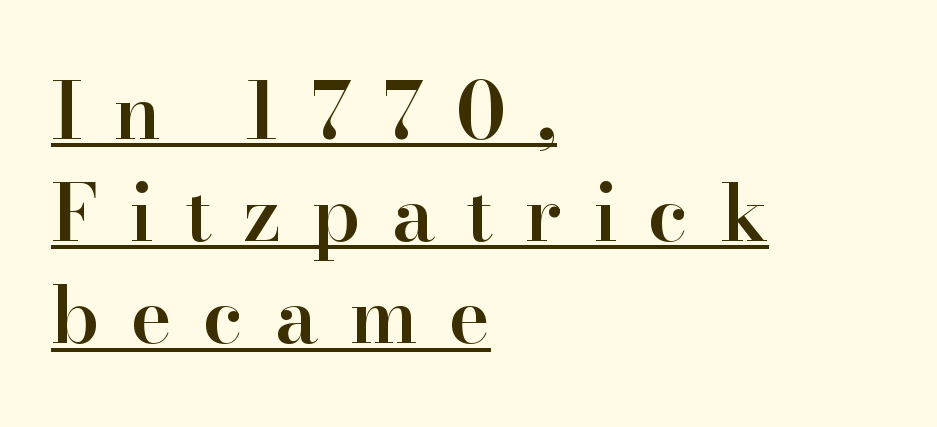
Q: Is the text bold? A: Semi-bold.
Q: Is the text italic (slanted)? A: No, it is upright.
Q: Is the typeface a serif or a sans-serif typeface? A: Serif.
Q: Is the text underlined? A: Yes.
Q: How is the paragraph aligned? A: Left-aligned.
Q: Is the spacing between letters normal or unusually wide? A: Unusually wide.
Q: Is the spacing between lines tight, normal or loose? A: Normal.
Q: Width (condensed, normal, or wide)? A: Normal.
Q: Stroke contrast? A: High.
Q: x-height? A: Small.
Q: Monospaced? A: No.
